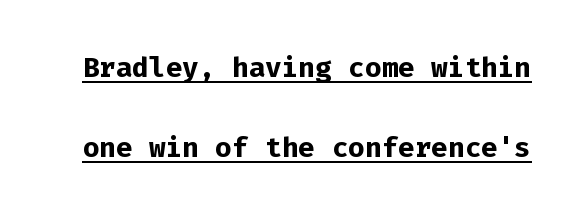
Q: Is the text bold? A: Yes.
Q: Is the text italic (slanted)? A: No, it is upright.
Q: Is the typeface a serif or a sans-serif typeface? A: Sans-serif.
Q: Is the text underlined? A: Yes.
Q: Is the spacing between letters normal or unusually wide? A: Normal.
Q: Is the spacing between lines tight, normal or loose? A: Loose.
Q: Width (condensed, normal, or wide)? A: Normal.
Q: Stroke contrast? A: Low.
Q: x-height? A: Medium.
Q: Monospaced? A: Yes.
